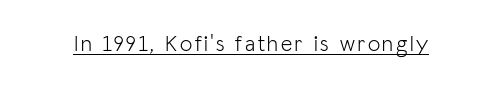
Q: Is the text bold? A: No.
Q: Is the text italic (slanted)? A: No, it is upright.
Q: Is the text underlined? A: Yes.
